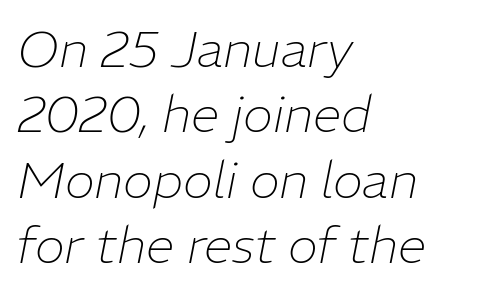
The image shows 51 px thin type, italic (leaning right); set left-aligned, normal line spacing (1.28x), normal letter spacing, not underlined; low stroke contrast and a medium x-height.
